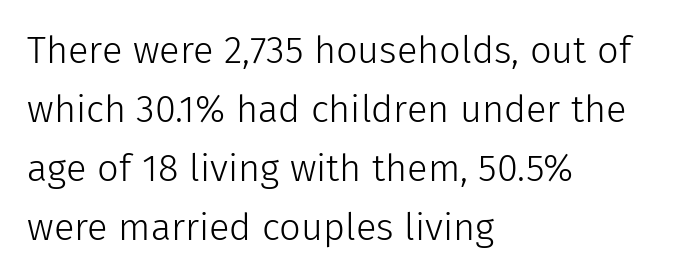
Q: Is the text bold? A: No.
Q: Is the text italic (slanted)? A: No, it is upright.
Q: Is the typeface a serif or a sans-serif typeface? A: Sans-serif.
Q: Is the text underlined? A: No.
Q: How is the paragraph aligned? A: Left-aligned.
Q: Is the spacing between letters normal or unusually wide? A: Normal.
Q: Is the spacing between lines tight, normal or loose? A: Normal.
Q: Width (condensed, normal, or wide)? A: Normal.
Q: Stroke contrast? A: Low.
Q: x-height? A: Medium.
Q: Monospaced? A: No.
